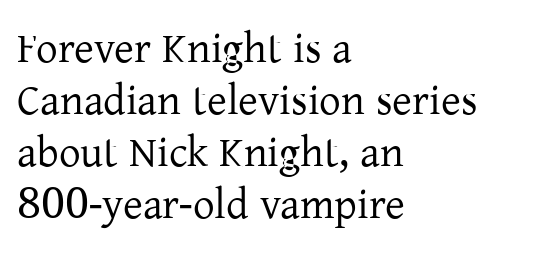
What stands out about the letter spacing? Nothing — it is the standard amount. Underline: absent. This rendering employs a face with finishing strokes, i.e., a serif. Does the copy run flush right? No — it runs flush left.
